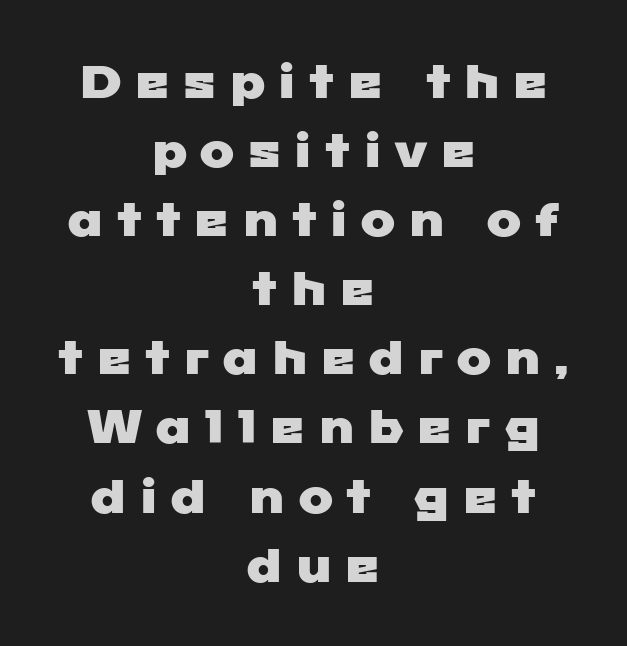
{"serif": "no", "width": "wide", "stroke_contrast": "low", "x_height": "medium", "monospaced": "no", "underline": "no", "align": "center", "line_spacing": "normal", "line_spacing_ratio": 1.47, "letter_spacing": "wide", "letter_spacing_em": 0.25, "glyph_px": 47}
